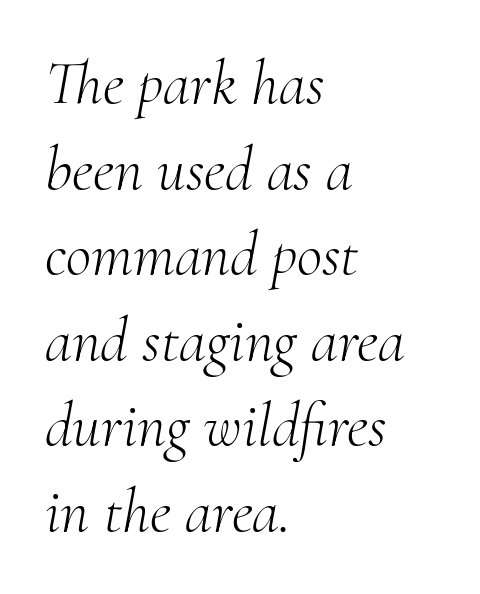
The image shows 62 px light serif type, italic (leaning right); set left-aligned, normal line spacing (1.38x), normal letter spacing, not underlined; medium stroke contrast and a small x-height.
